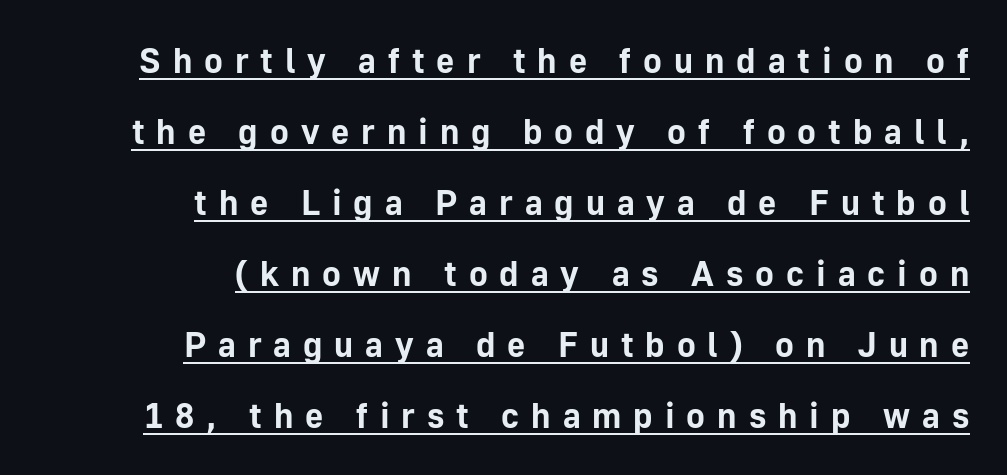
{"serif": "no", "italic": "no", "bold": "yes", "weight": "bold", "width": "normal", "stroke_contrast": "low", "x_height": "medium", "monospaced": "no", "underline": "yes", "align": "right", "line_spacing": "loose", "line_spacing_ratio": 2.03, "letter_spacing": "wide", "letter_spacing_em": 0.34, "glyph_px": 35}
